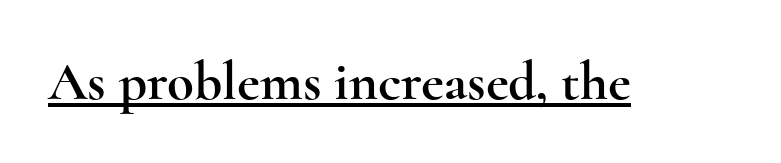
The image shows 55 px wide serif type, upright; set normal letter spacing, underlined; a small x-height.
